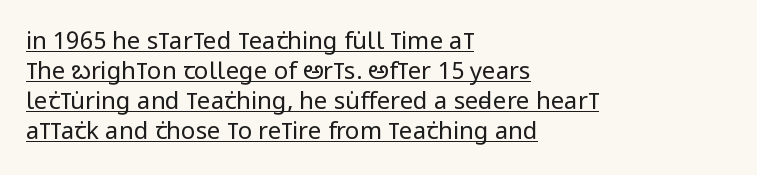
The image shows 24 px text type, upright; set left-aligned, normal line spacing (1.25x), normal letter spacing, underlined.
